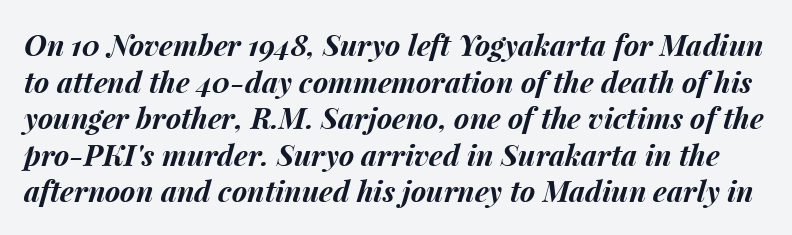
Quick note: underline off. You'd pick this weight for a headline — it's a proper bold. A typesetter would call this proportional, since set widths differ per character. In terms of letterspacing, this is plain default setting. Looking at the ascenders, they clearly lean. Vertically, the passage feels balanced, rows spaced as you'd expect.
